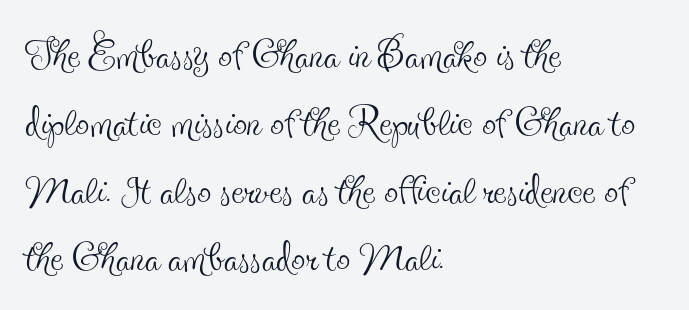
Typeset ragged right — the left edge is the straight one. These lines are composed in type with serifs. A typesetter would call this proportional, since set widths differ per character. No heavy texture on the line: the type isn't bold. Descenders are the only things crossing below the line.
